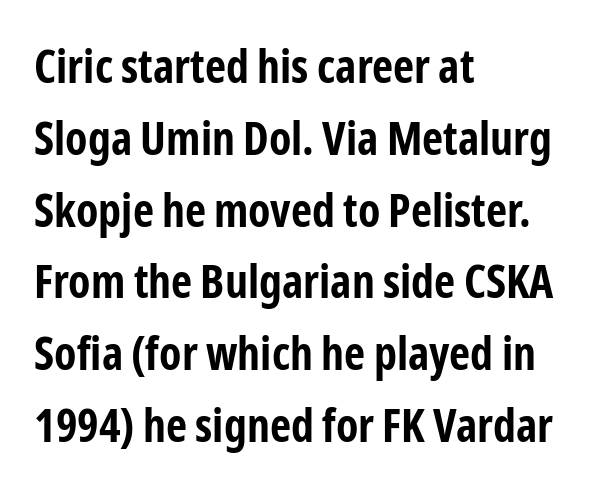
{"serif": "no", "italic": "no", "bold": "yes", "weight": "bold", "width": "condensed", "stroke_contrast": "low", "x_height": "medium", "monospaced": "no", "underline": "no", "align": "left", "line_spacing": "normal", "line_spacing_ratio": 1.56, "letter_spacing": "normal", "letter_spacing_em": 0.0, "glyph_px": 46}
